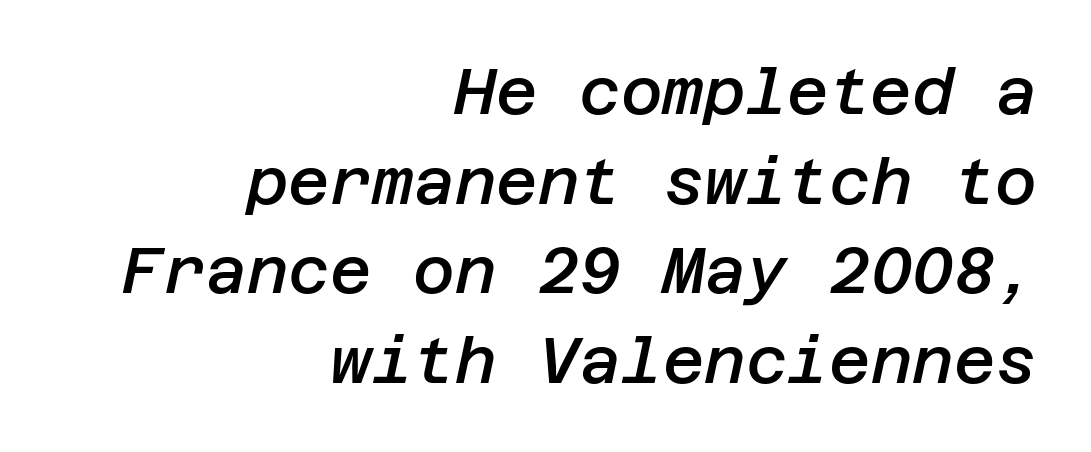
The image shows 64 px semibold type, italic (leaning right); set right-aligned, normal line spacing (1.4x), normal letter spacing, not underlined; low stroke contrast and a large x-height.
